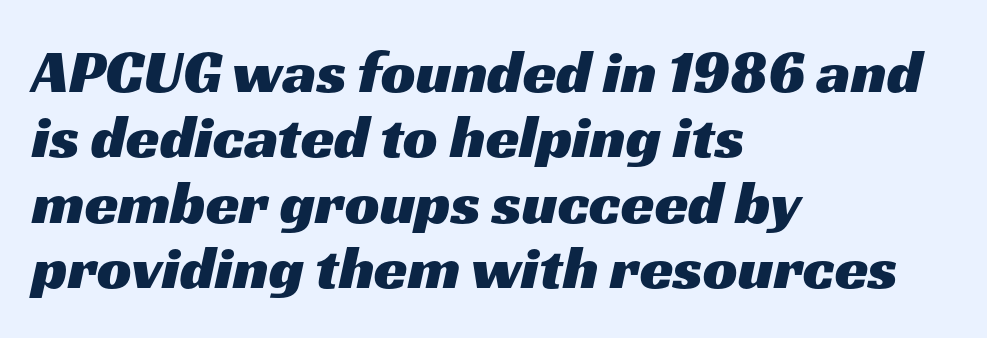
The passage shown stacks its lines with hardly any gap. Compared with typical body copy, the letter spacing here is the same. Compared with a centered layout, this one pins lines to the left instead. Letters rest on an invisible, unmarked baseline. Look at the bottom of the vertical strokes: they stop flat, with no serifs.
